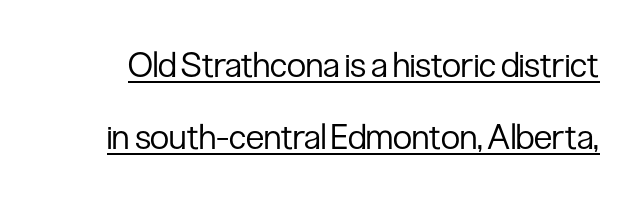
The image shows 35 px regular-weight, condensed sans-serif type, upright; set loose line spacing (2.06x), normal letter spacing, underlined; low stroke contrast and a medium x-height.
